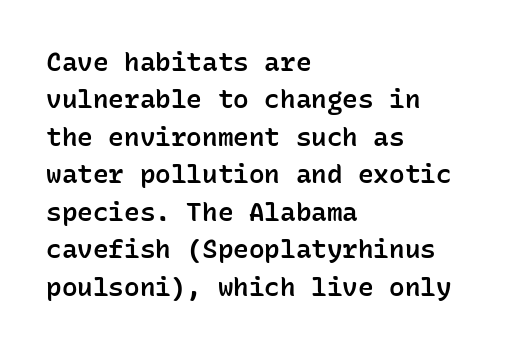
The image shows 26 px text type, upright; set left-aligned, normal line spacing (1.44x), normal letter spacing, not underlined.
